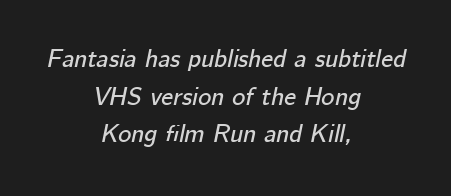
Q: Is the text italic (slanted)? A: Yes, it leans right by about 12 degrees.
Q: Is the text underlined? A: No.
Q: How is the paragraph aligned? A: Centered.
Q: Is the spacing between letters normal or unusually wide? A: Normal.
Q: Is the spacing between lines tight, normal or loose? A: Normal.
